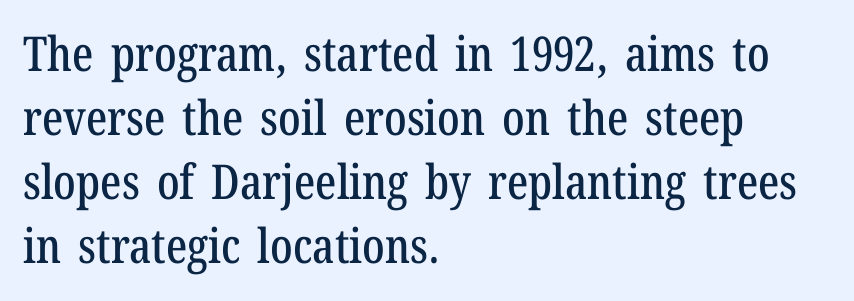
Tall strokes in this sample are plumb rather than angled. The setting favours the left margin, as ordinary paragraphs usually do. The passage shown is typeset with a serif family. You could call the tracking neutral — neither tight nor loose.
